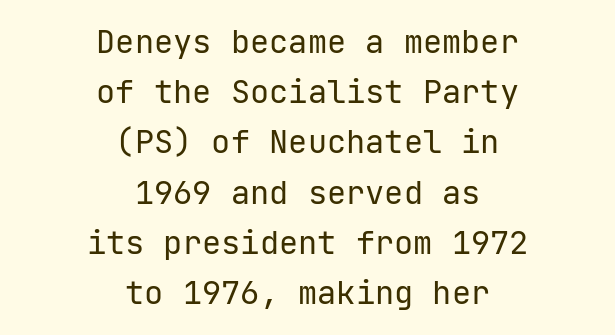
Q: Is the text bold? A: No.
Q: Is the text italic (slanted)? A: No, it is upright.
Q: Is the typeface a serif or a sans-serif typeface? A: Sans-serif.
Q: Is the text underlined? A: No.
Q: How is the paragraph aligned? A: Centered.
Q: Is the spacing between letters normal or unusually wide? A: Normal.
Q: Is the spacing between lines tight, normal or loose? A: Normal.
Q: Width (condensed, normal, or wide)? A: Normal.
Q: Stroke contrast? A: Low.
Q: x-height? A: Medium.
